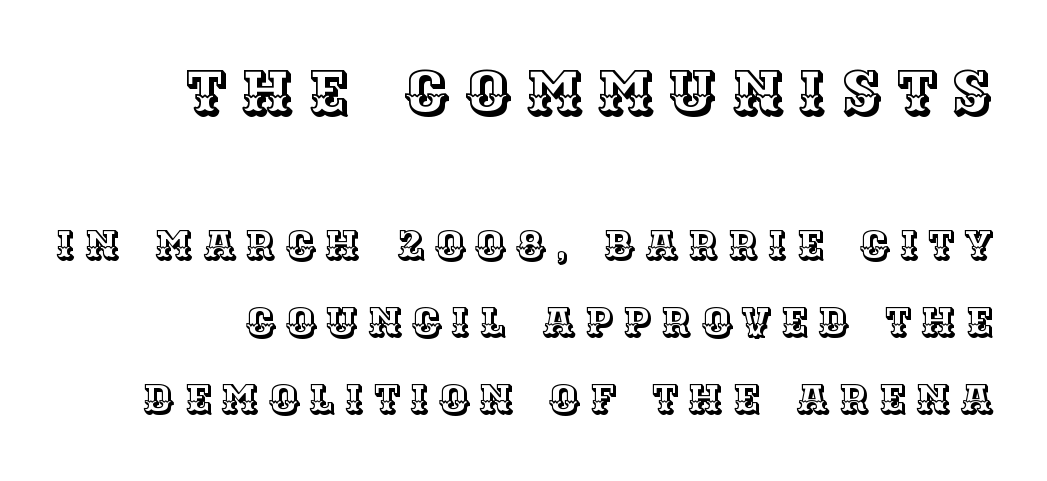
What stands out about the letter spacing? Its width — letters are far apart. Here the first block reads like a headline and the second like body copy. Ordinary non-slanted type is in use. Character widths vary here, with narrow letters taking less room than wide ones. No word sits above an underline.
